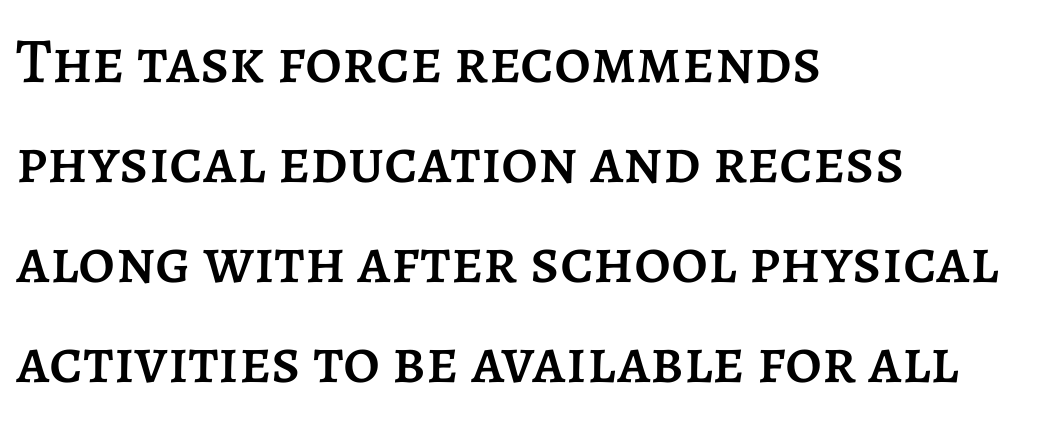
Q: Is the text italic (slanted)? A: No, it is upright.
Q: Is the text underlined? A: No.
Q: How is the paragraph aligned? A: Left-aligned.
Q: Is the spacing between letters normal or unusually wide? A: Normal.
Q: Is the spacing between lines tight, normal or loose? A: Normal.
Q: Width (condensed, normal, or wide)? A: Normal.
Q: Stroke contrast? A: Low.
Q: x-height? A: Large.
Q: Monospaced? A: No.
